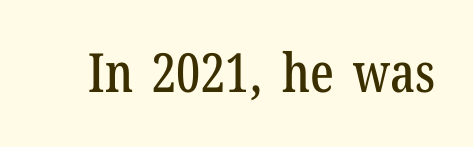
The image shows 54 px condensed serif type, upright; set normal letter spacing, not underlined; low stroke contrast and a medium x-height.
